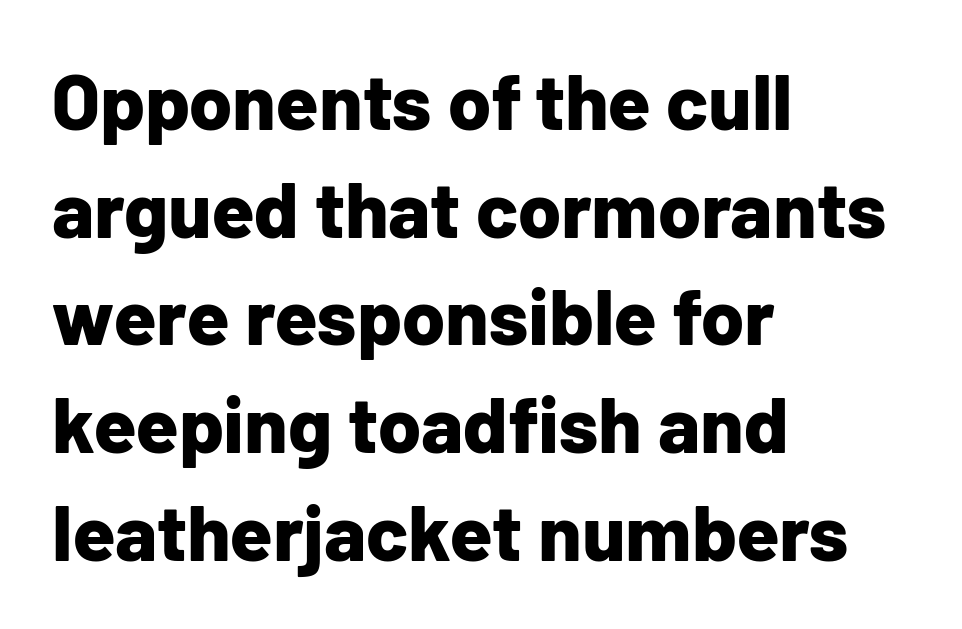
Q: Is the text bold? A: Yes.
Q: Is the text italic (slanted)? A: No, it is upright.
Q: Is the typeface a serif or a sans-serif typeface? A: Sans-serif.
Q: Is the text underlined? A: No.
Q: How is the paragraph aligned? A: Left-aligned.
Q: Is the spacing between letters normal or unusually wide? A: Normal.
Q: Is the spacing between lines tight, normal or loose? A: Normal.
Q: Width (condensed, normal, or wide)? A: Normal.
Q: Stroke contrast? A: Low.
Q: x-height? A: Medium.
Q: Monospaced? A: No.
